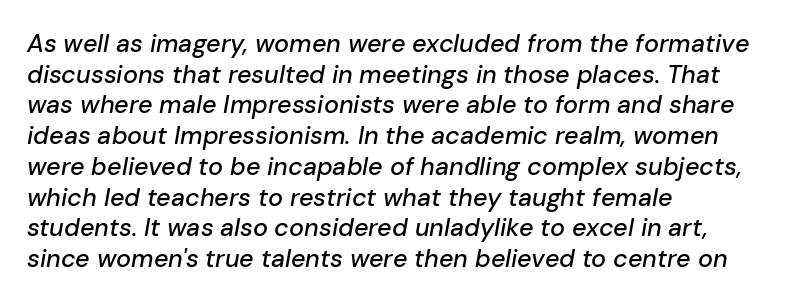
This is oblique type, the kind used for emphasis or titles. Here the glyphs are tracked normally, forming tight word shapes. The paragraph shown leans on its left margin. Underlining? Definitely not there.
